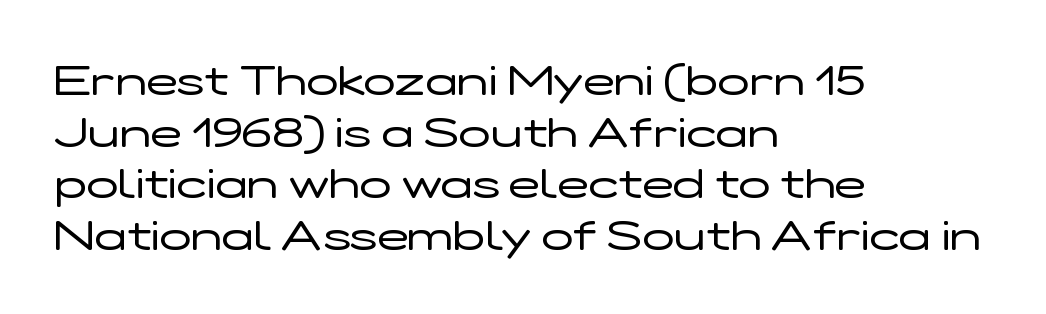
The image shows 42 px regular-weight, wide sans-serif type, upright; set left-aligned, line spacing 1.23x, normal letter spacing, not underlined; low stroke contrast and a medium x-height.
